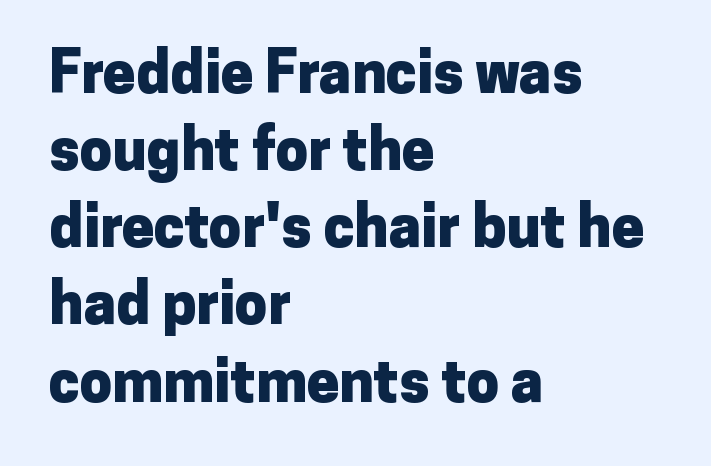
The image shows 58 px heavy sans-serif type, upright; set left-aligned, normal line spacing (1.33x), normal letter spacing, not underlined; low stroke contrast and a medium x-height.
